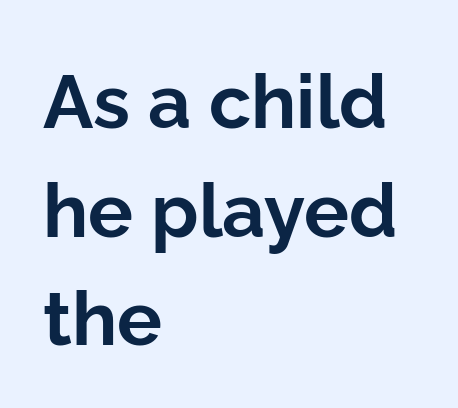
The image shows 75 px bold sans-serif type, upright; set left-aligned, normal line spacing (1.45x), normal letter spacing, not underlined; low stroke contrast and a medium x-height.
